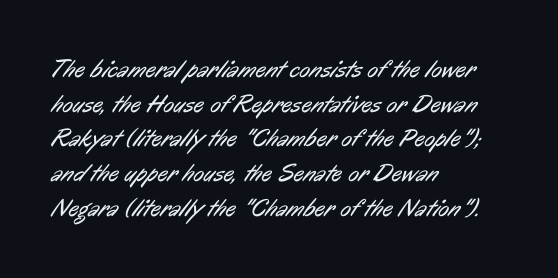
{"bold": "no", "underline": "no", "align": "left", "line_spacing": "normal", "line_spacing_ratio": 1.39, "letter_spacing": "normal", "letter_spacing_em": 0.0, "glyph_px": 25}
